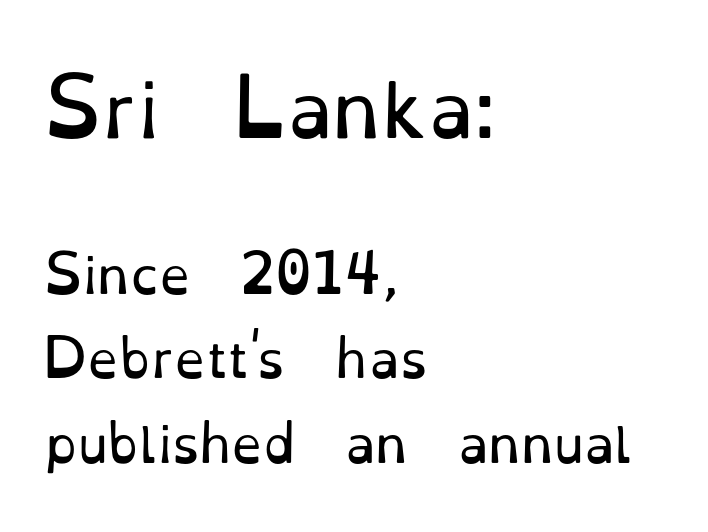
The image shows 75 px regular-weight type, upright; set left-aligned, normal line spacing (1.69x), normal letter spacing, not underlined; the first (top) block is 1.5x larger; low stroke contrast and a small x-height.
